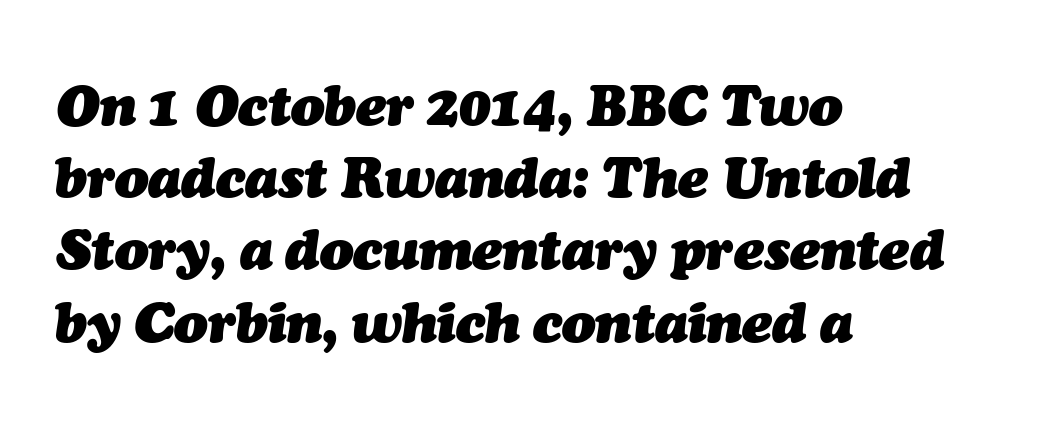
Words appear dense and cohesive because spacing is normal. The paragraph shown leans on its left margin. One glance says typical: line gaps are just what's usual. Does the weight exceed regular? Yes, all the way to bold. You can tell it's italic because the verticals aren't actually vertical.
